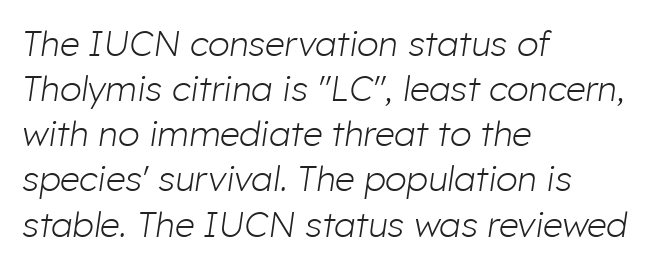
Q: Is the text bold? A: No.
Q: Is the text italic (slanted)? A: Yes, it leans right by about 8 degrees.
Q: Is the text underlined? A: No.
Q: How is the paragraph aligned? A: Left-aligned.
Q: Is the spacing between letters normal or unusually wide? A: Normal.
Q: Is the spacing between lines tight, normal or loose? A: Normal.
Q: Width (condensed, normal, or wide)? A: Normal.
Q: Stroke contrast? A: Low.
Q: x-height? A: Medium.
Q: Monospaced? A: No.
